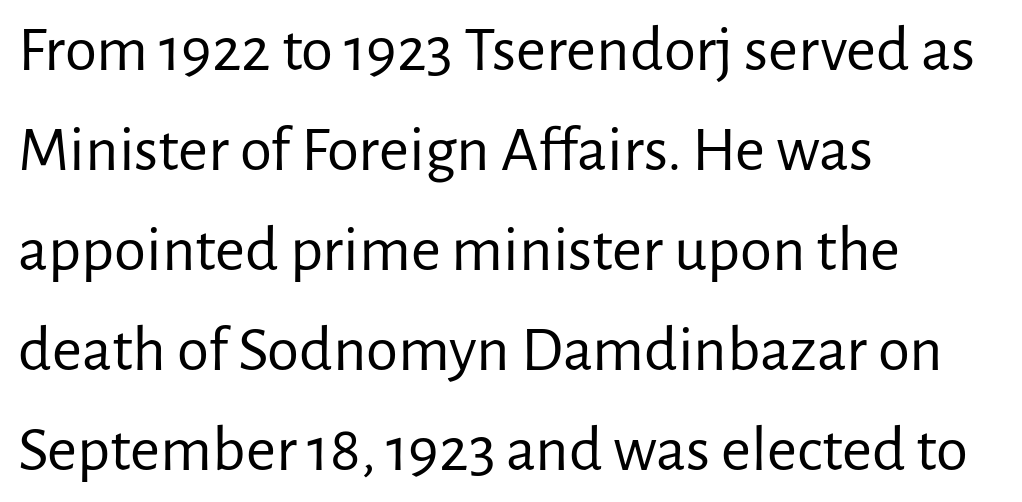
The gaps between neighbouring characters are ordinary and unremarkable. The text was rendered using a sans face with plain stroke endings. The passage shown is typed in a proportional face where columns would drift. The glyphs are unaccompanied by any horizontal stroke below them.
